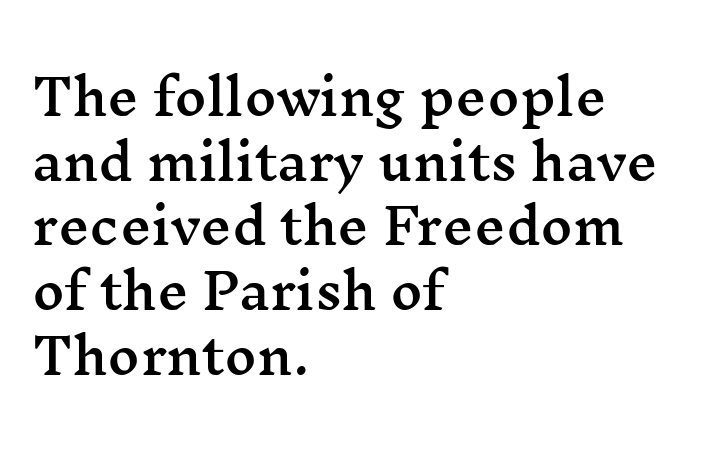
The image shows 49 px wide serif type, upright; set left-aligned, normal line spacing (1.32x), normal letter spacing, not underlined; medium stroke contrast and a medium x-height.
